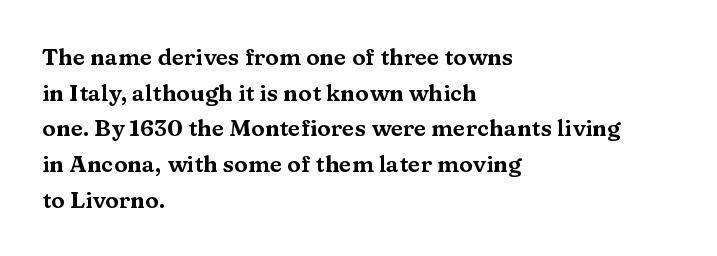
Every row of glyphs begins at an identical x-position on the left. The passage shown has conventional tracking throughout. A typesetter would mark this as roman, not italic. Letters rest on an invisible, unmarked baseline. In terms of leading, this rendering sits right in the middle.
